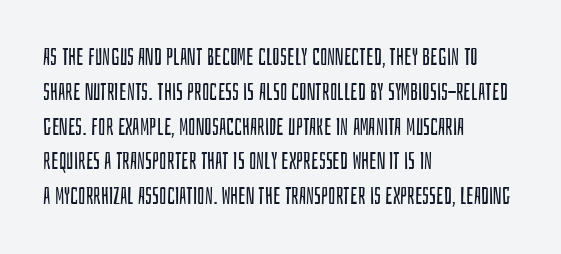
{"italic": "no", "bold": "no", "underline": "no", "align": "left", "line_spacing": "normal", "line_spacing_ratio": 1.45, "letter_spacing": "normal", "letter_spacing_em": 0.0, "glyph_px": 24}
